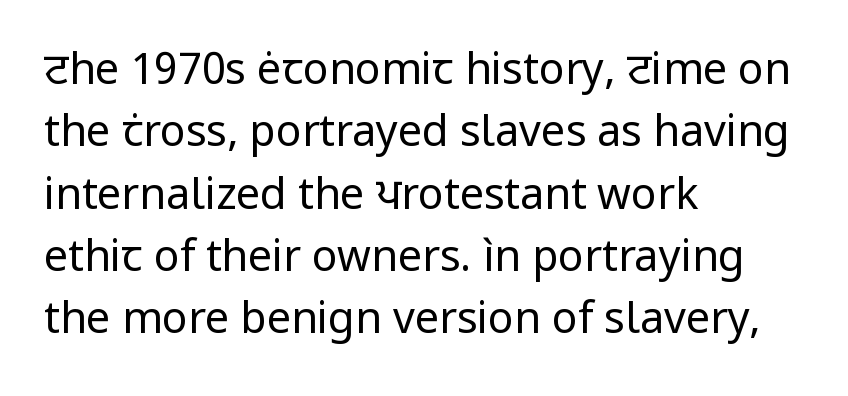
There is no visible air inserted between adjacent glyphs. When letters stand straight like this, we call the style roman or upright. Weight: regular or lighter. Students, observe: this is what conventionally led text looks like.
